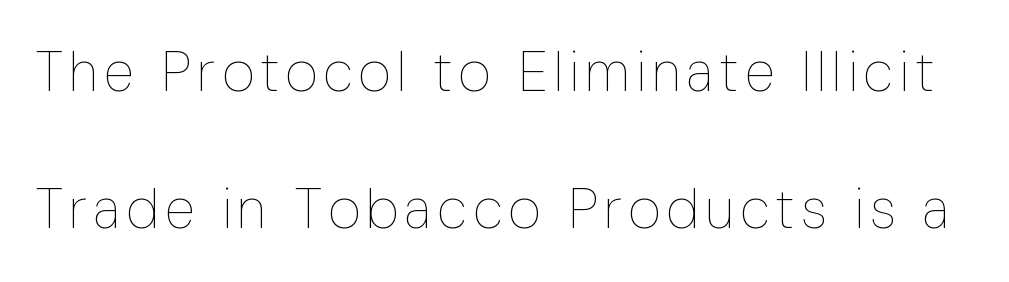
Q: Is the text bold? A: No.
Q: Is the text italic (slanted)? A: No, it is upright.
Q: Is the text underlined? A: No.
Q: Is the spacing between lines tight, normal or loose? A: Loose.
Q: Width (condensed, normal, or wide)? A: Condensed.
Q: Stroke contrast? A: Low.
Q: x-height? A: Medium.
Q: Monospaced? A: No.
